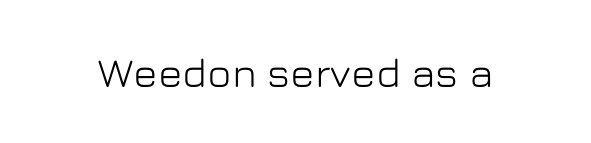
Students, note that the glyphs here touch the page at normal intervals. The gap between lines stays unmarked. The characters display no serif detailing; their extremities are plain. You could not count columns in this text — the font is proportionally spaced. Posture: straight, roman, zero tilt.
